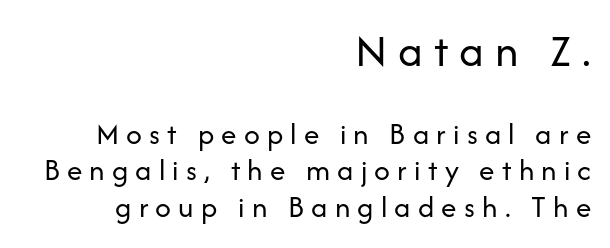
{"serif": "no", "italic": "no", "bold": "no", "weight": "regular", "width": "normal", "stroke_contrast": "low", "x_height": "medium", "monospaced": "no", "underline": "no", "align": "right", "line_spacing_ratio": 1.19, "letter_spacing": "wide", "letter_spacing_em": 0.23, "larger_block": "first", "size_ratio": 1.52, "glyph_px": 47}
